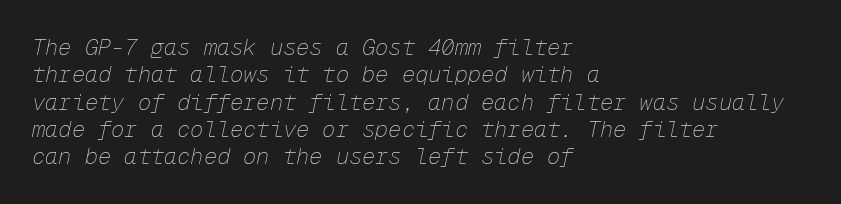
Q: Is the text bold? A: No.
Q: Is the text italic (slanted)? A: Yes, it leans right by about 12 degrees.
Q: Is the text underlined? A: No.
Q: How is the paragraph aligned? A: Left-aligned.
Q: Is the spacing between letters normal or unusually wide? A: Normal.
